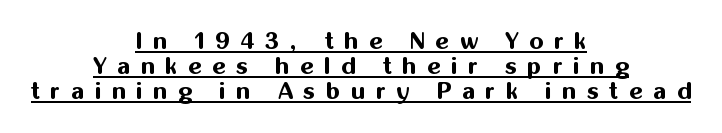
Q: Is the text bold? A: Yes.
Q: Is the text italic (slanted)? A: No, it is upright.
Q: Is the text underlined? A: Yes.
Q: How is the paragraph aligned? A: Centered.
Q: Is the spacing between letters normal or unusually wide? A: Unusually wide.
Q: Is the spacing between lines tight, normal or loose? A: Tight.
